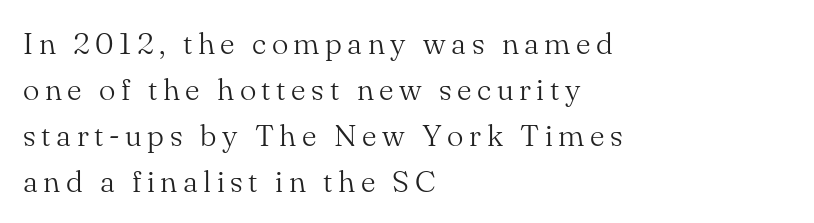
Classification — serif. You could not count columns in this text — the font is proportionally spaced. Does the copy run flush right? No — it runs flush left. This sample uses an upright cut, with every glyph sitting square on the baseline.
